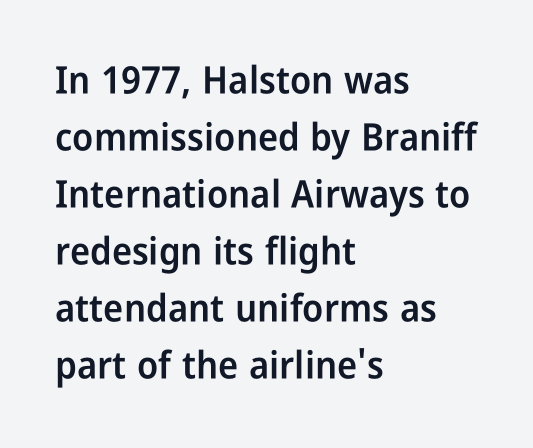
The image shows 38 px semibold, condensed sans-serif type, upright; set left-aligned, normal line spacing (1.5x), normal letter spacing, not underlined; low stroke contrast and a medium x-height.
